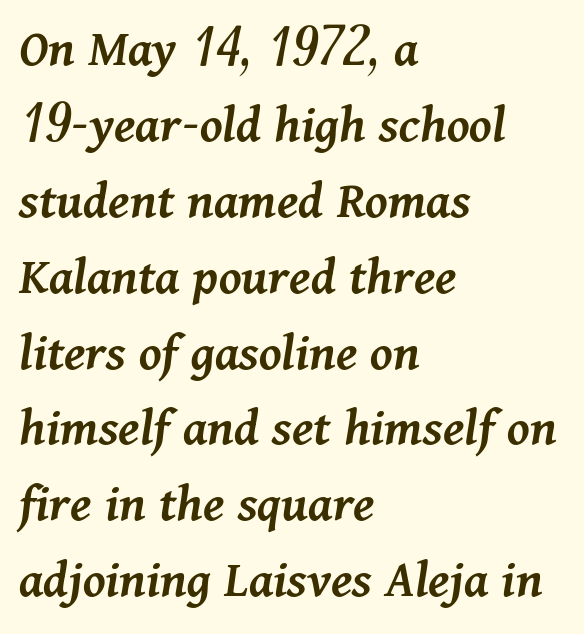
The image shows 55 px semibold type, italic (leaning right); set left-aligned, normal line spacing (1.38x), normal letter spacing, not underlined; medium stroke contrast and a medium x-height.
